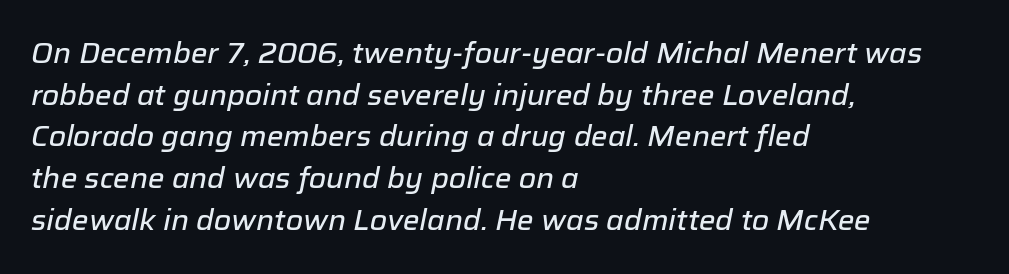
A student would call this left alignment; a typographer would say flush left, rag right. Glance below the letters and you will spot only blank space. The passage shown leans; its letterforms are oblique. Evenly set lines give the paragraph a standard silhouette. The type is set solid horizontally, with unmodified tracking.
